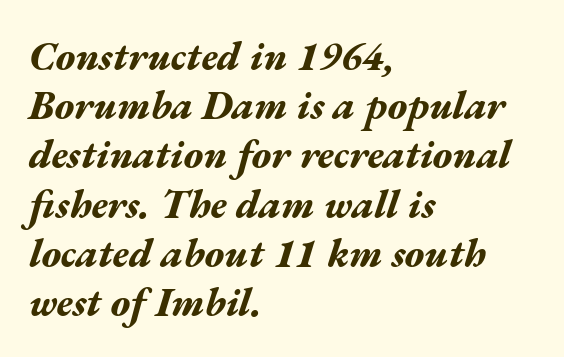
The image shows 40 px bold, wide type, italic (leaning right); set left-aligned, line spacing 1.23x, normal letter spacing, not underlined; medium stroke contrast and a medium x-height.
